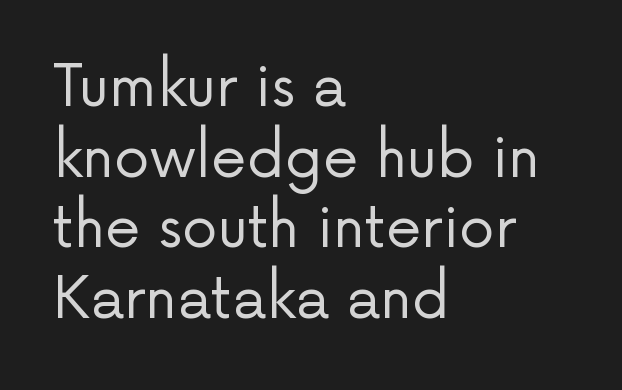
Q: Is the text bold? A: No.
Q: Is the text italic (slanted)? A: No, it is upright.
Q: Is the typeface a serif or a sans-serif typeface? A: Sans-serif.
Q: Is the text underlined? A: No.
Q: How is the paragraph aligned? A: Left-aligned.
Q: Is the spacing between letters normal or unusually wide? A: Normal.
Q: Width (condensed, normal, or wide)? A: Normal.
Q: Stroke contrast? A: Low.
Q: x-height? A: Medium.
Q: Monospaced? A: No.
